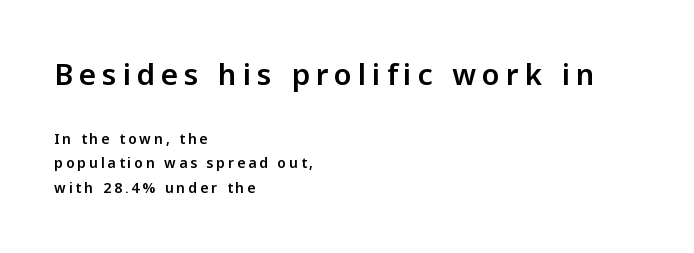
The image shows 29 px sans-serif type, upright; set left-aligned, line spacing 1.77x, unusually wide letter spacing (+0.21 em), not underlined; the first (top) block is 2.07x larger; low stroke contrast and a medium x-height.
